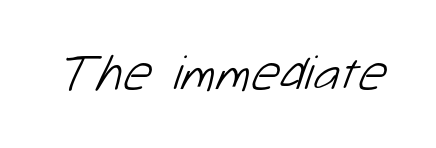
The image shows 50 px light sans-serif type; set normal letter spacing, not underlined; low stroke contrast and a medium x-height.
